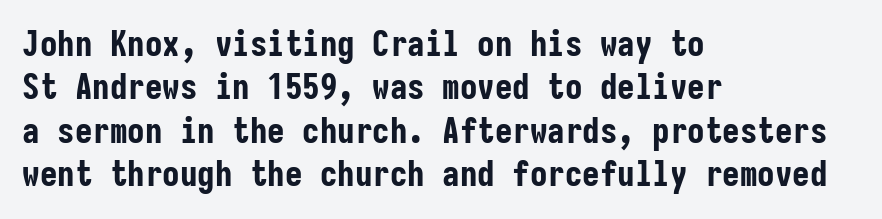
The image shows 35 px bold, condensed sans-serif type, upright, monospaced; set left-aligned, line spacing 1.24x, normal letter spacing, not underlined; low stroke contrast and a medium x-height.
